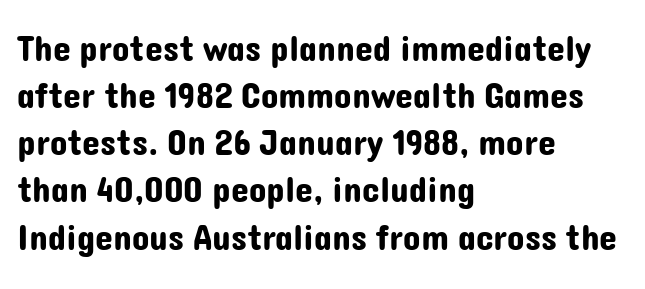
The image shows 36 px sans-serif type, upright; set left-aligned, normal line spacing (1.31x), normal letter spacing, not underlined; low stroke contrast and a medium x-height.
